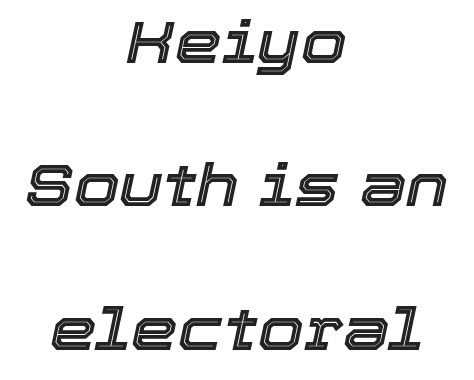
The paragraph shown floats in the horizontal middle. In terms of letterspacing, this is plain default setting. Spacing verdict: proportional, widths tailored to each character. The axis of the letterforms is tilted away from vertical. The baseline area is clear. Vertical spacing — loose.
